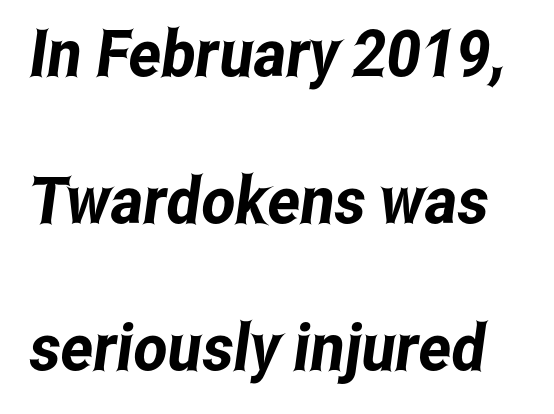
The image shows 65 px condensed sans-serif type; set loose line spacing (2.26x), normal letter spacing, not underlined; low stroke contrast and a medium x-height.
